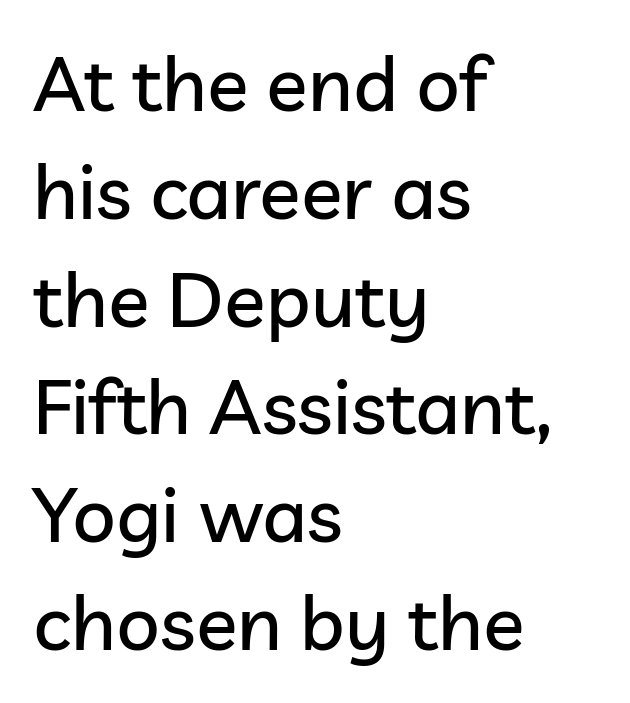
Q: Is the text italic (slanted)? A: No, it is upright.
Q: Is the typeface a serif or a sans-serif typeface? A: Sans-serif.
Q: Is the text underlined? A: No.
Q: How is the paragraph aligned? A: Left-aligned.
Q: Is the spacing between letters normal or unusually wide? A: Normal.
Q: Is the spacing between lines tight, normal or loose? A: Normal.
Q: Width (condensed, normal, or wide)? A: Normal.
Q: Stroke contrast? A: Low.
Q: x-height? A: Medium.
Q: Monospaced? A: No.
